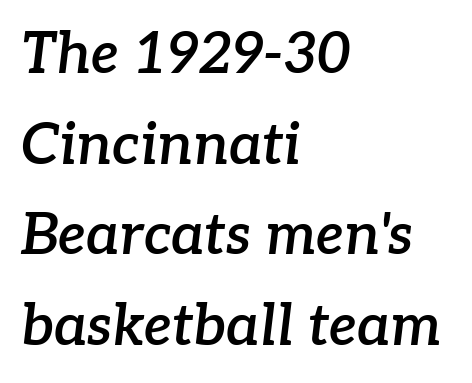
The image shows 57 px semibold serif type, italic (leaning right); set left-aligned, normal line spacing (1.59x), normal letter spacing, not underlined; low stroke contrast and a medium x-height.
